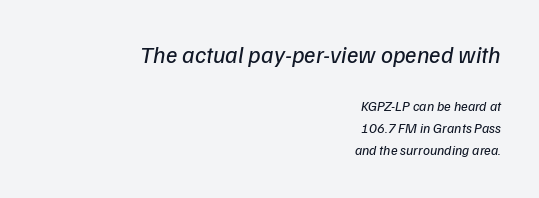
The image shows 24 px text type, italic (leaning right); set right-aligned, normal line spacing (1.6x), normal letter spacing, not underlined; the first (top) block is 1.71x larger.
